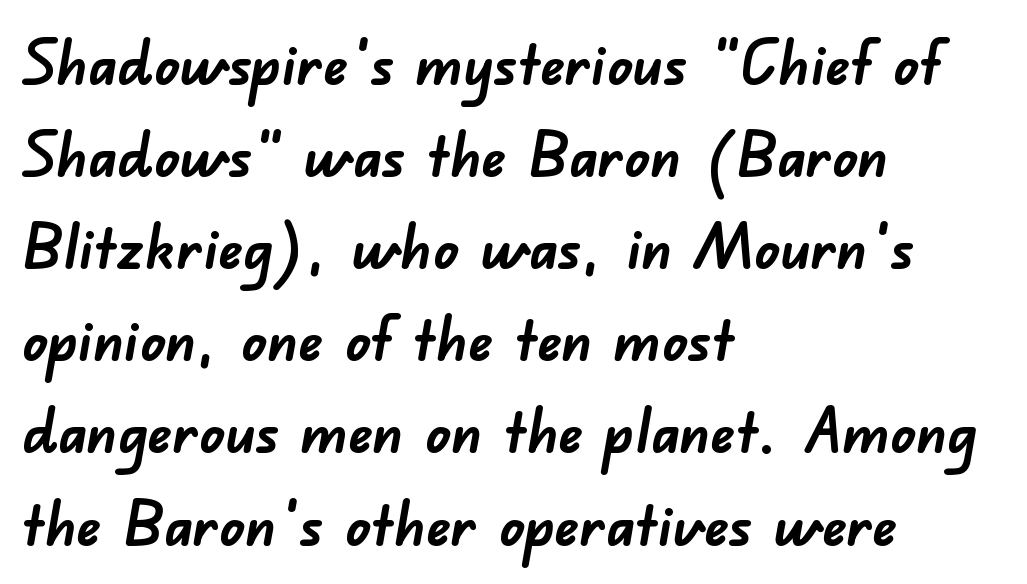
What stands out about the letter spacing? Nothing — it is the standard amount. The typesetter chose a ragged-right arrangement here. Stroke thickness is high; the sample reads as a true bold. This sample keeps an unexceptional amount of space between lines. Varying glyph widths throughout — classic text-font behaviour. A typesetter would label this face a sans.
